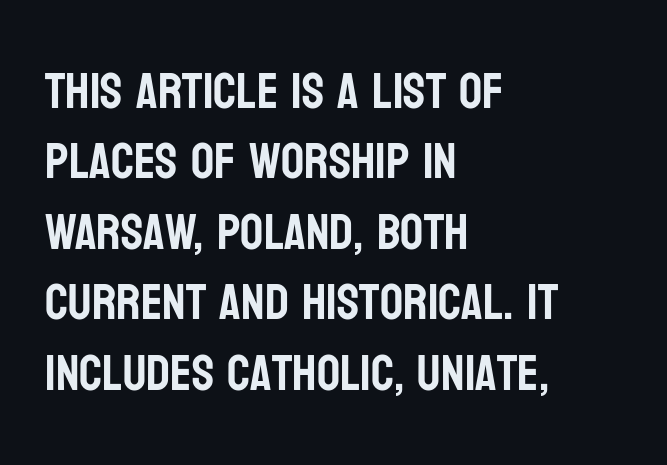
Q: Is the text italic (slanted)? A: No, it is upright.
Q: Is the typeface a serif or a sans-serif typeface? A: Sans-serif.
Q: Is the text underlined? A: No.
Q: How is the paragraph aligned? A: Left-aligned.
Q: Is the spacing between letters normal or unusually wide? A: Normal.
Q: Is the spacing between lines tight, normal or loose? A: Normal.
Q: Width (condensed, normal, or wide)? A: Condensed.
Q: Stroke contrast? A: Low.
Q: x-height? A: Large.
Q: Monospaced? A: No.
